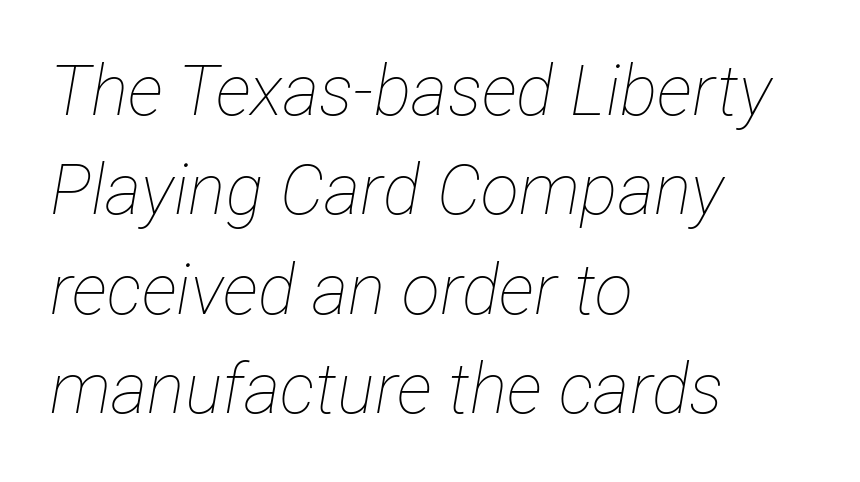
Quick note: italic. Spacing verdict: proportional, widths tailored to each character. Leading: standard. Descenders hang freely into open space. Layout note: lines flush left.
